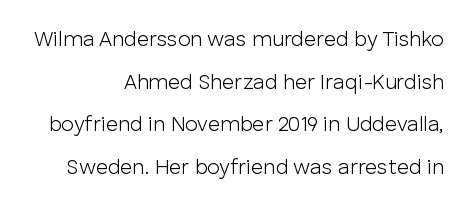
{"italic": "no", "bold": "no", "underline": "no", "align": "right", "line_spacing": "loose", "line_spacing_ratio": 2.03, "letter_spacing": "normal", "letter_spacing_em": 0.0, "glyph_px": 21}
